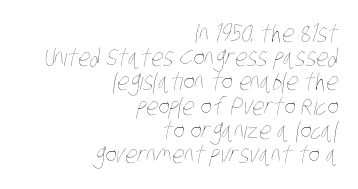
{"bold": "no", "underline": "no", "align": "right", "line_spacing": "tight", "line_spacing_ratio": 1.01, "letter_spacing": "normal", "letter_spacing_em": 0.0, "glyph_px": 24}
